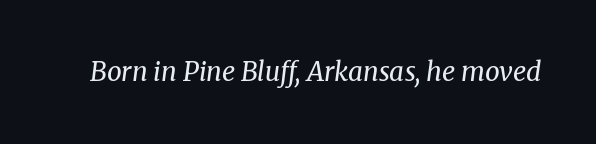
The image shows 26 px text type, italic (leaning right); set normal letter spacing, not underlined.
